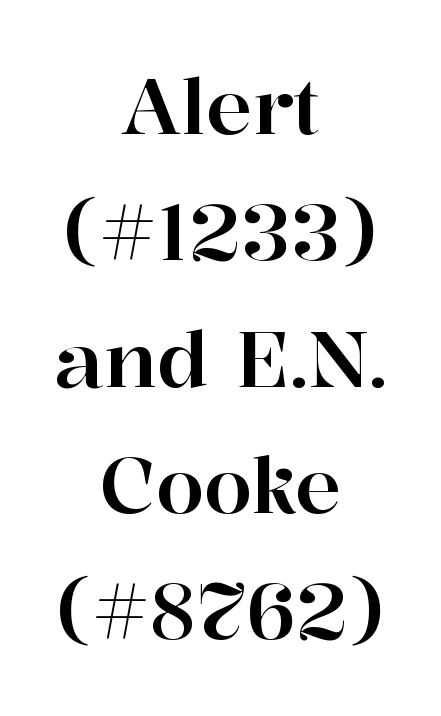
The image shows 78 px serif type, upright; set centered, normal line spacing (1.62x), normal letter spacing, not underlined; high stroke contrast and a medium x-height.
